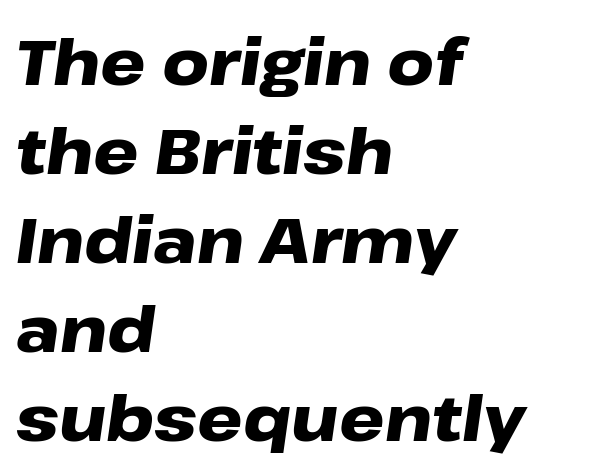
The image shows 64 px heavy, wide type, italic (leaning right); set left-aligned, normal line spacing (1.39x), normal letter spacing, not underlined; low stroke contrast and a medium x-height.
